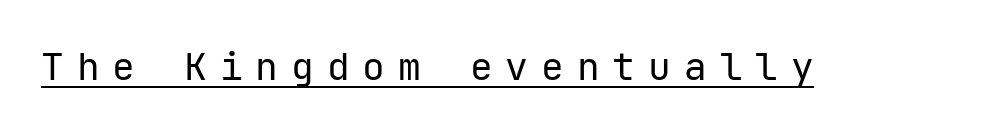
The letters stand upright; this is a roman face. Caption: lettering with a line underneath. The designer went with a sans here, leaving each stem footless. These lines have a slow, spaced-out rhythm from letter to letter. Stroke thickness stays within the range of a standard reading face or lighter.
